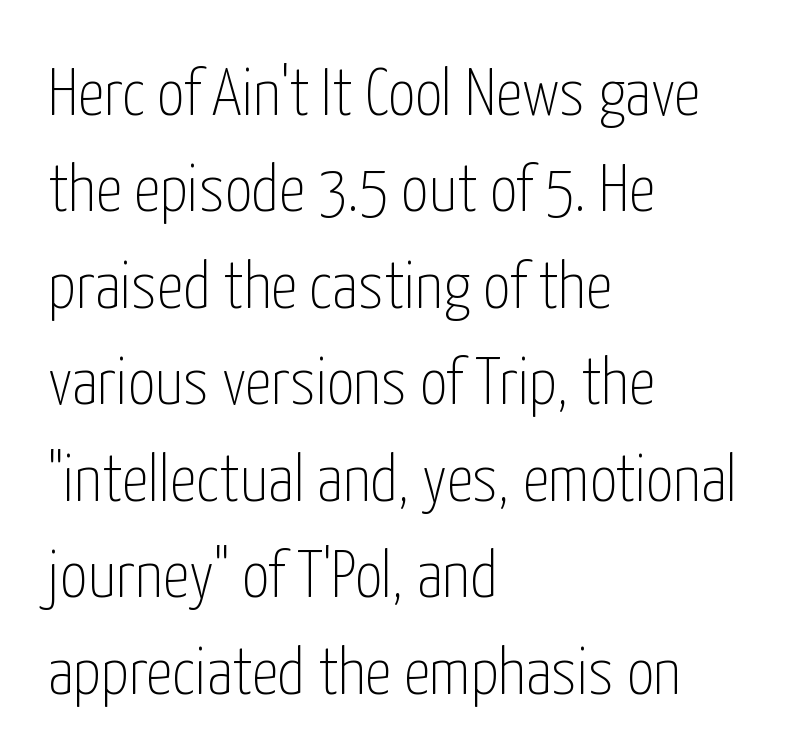
Q: Is the text bold? A: No.
Q: Is the text italic (slanted)? A: No, it is upright.
Q: Is the typeface a serif or a sans-serif typeface? A: Sans-serif.
Q: Is the text underlined? A: No.
Q: How is the paragraph aligned? A: Left-aligned.
Q: Is the spacing between letters normal or unusually wide? A: Normal.
Q: Is the spacing between lines tight, normal or loose? A: Normal.
Q: Width (condensed, normal, or wide)? A: Condensed.
Q: Stroke contrast? A: Low.
Q: x-height? A: Medium.
Q: Monospaced? A: No.
